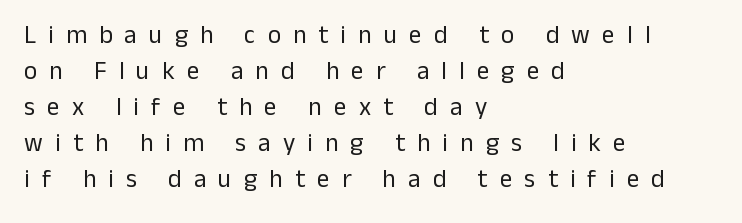
Q: Is the text bold? A: No.
Q: Is the text italic (slanted)? A: No, it is upright.
Q: Is the text underlined? A: No.
Q: How is the paragraph aligned? A: Left-aligned.
Q: Is the spacing between letters normal or unusually wide? A: Unusually wide.
Q: Is the spacing between lines tight, normal or loose? A: Normal.
